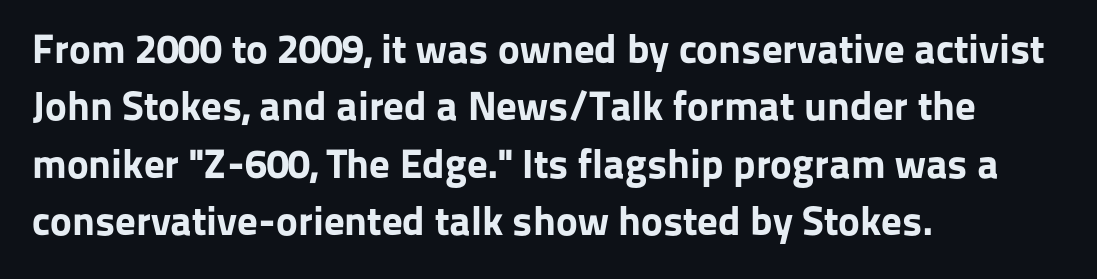
The image shows 41 px bold sans-serif type, upright; set left-aligned, normal line spacing (1.4x), normal letter spacing, not underlined; low stroke contrast and a medium x-height.
